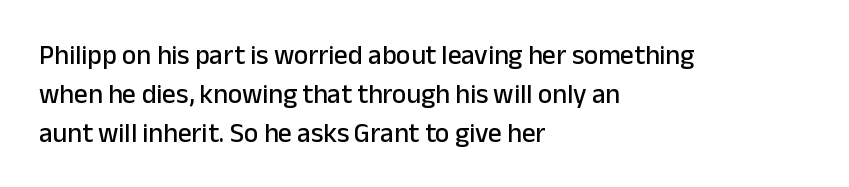
This block has exactly the height ordinary leading produces. The specimen reads as upright at a glance. Letters rest on an invisible, unmarked baseline. Compared with typical body copy, the letter spacing here is the same.
